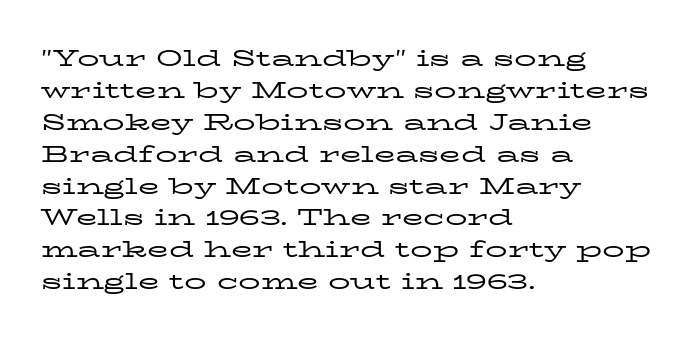
{"italic": "no", "bold": "no", "underline": "no", "align": "left", "line_spacing": "normal", "line_spacing_ratio": 1.45, "letter_spacing": "normal", "letter_spacing_em": 0.0, "glyph_px": 22}
